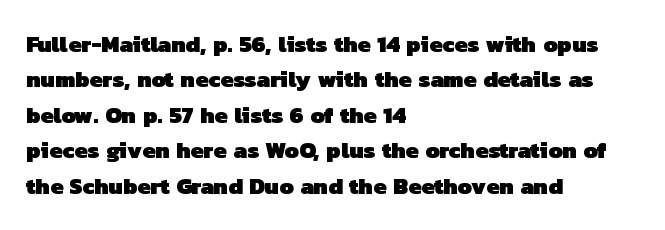
Short note: letters normally spaced. The passage shown is not underscored anywhere. You'd pick this weight for a headline — it's a proper bold. Regular leading.
